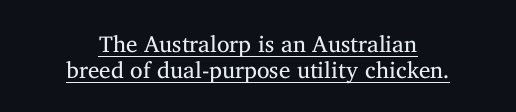
Q: Is the text bold? A: No.
Q: Is the text italic (slanted)? A: No, it is upright.
Q: Is the text underlined? A: Yes.
Q: How is the paragraph aligned? A: Centered.
Q: Is the spacing between letters normal or unusually wide? A: Normal.
Q: Is the spacing between lines tight, normal or loose? A: Tight.
